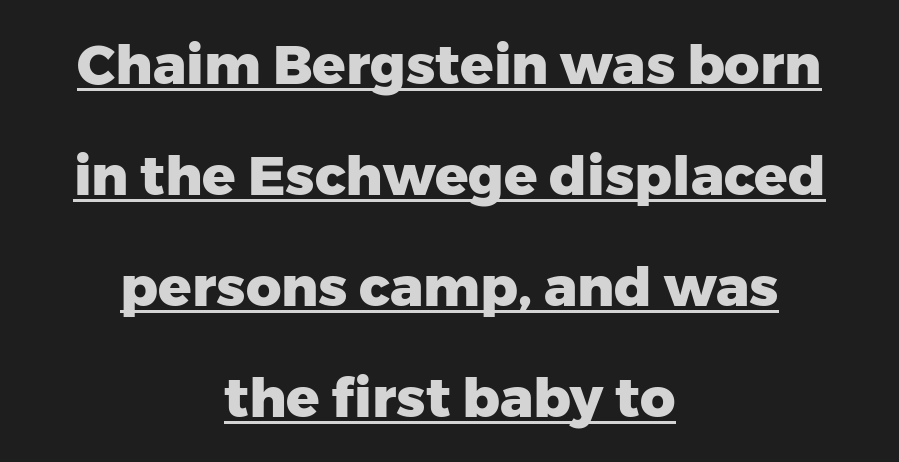
{"serif": "no", "italic": "no", "bold": "yes", "weight": "heavy", "width": "normal", "stroke_contrast": "low", "x_height": "medium", "monospaced": "no", "underline": "yes", "align": "center", "line_spacing": "loose", "line_spacing_ratio": 2.02, "letter_spacing": "normal", "letter_spacing_em": 0.0, "glyph_px": 55}
